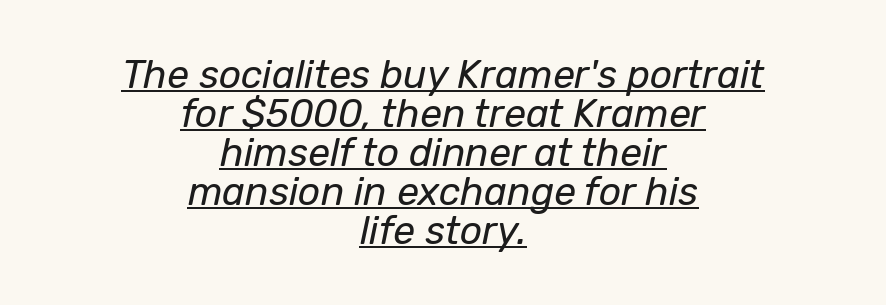
The image shows 39 px regular-weight type, italic (leaning right); set centered, tight line spacing (1.0x), normal letter spacing, underlined; low stroke contrast and a medium x-height.
